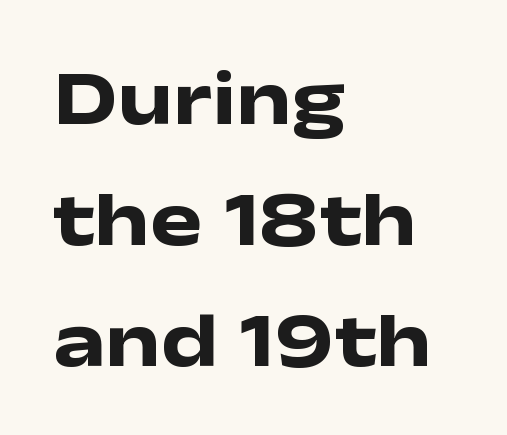
Q: Is the text bold? A: Yes.
Q: Is the text italic (slanted)? A: No, it is upright.
Q: Is the typeface a serif or a sans-serif typeface? A: Sans-serif.
Q: Is the text underlined? A: No.
Q: How is the paragraph aligned? A: Left-aligned.
Q: Is the spacing between letters normal or unusually wide? A: Normal.
Q: Is the spacing between lines tight, normal or loose? A: Normal.
Q: Width (condensed, normal, or wide)? A: Wide.
Q: Stroke contrast? A: Low.
Q: x-height? A: Medium.
Q: Monospaced? A: No.
